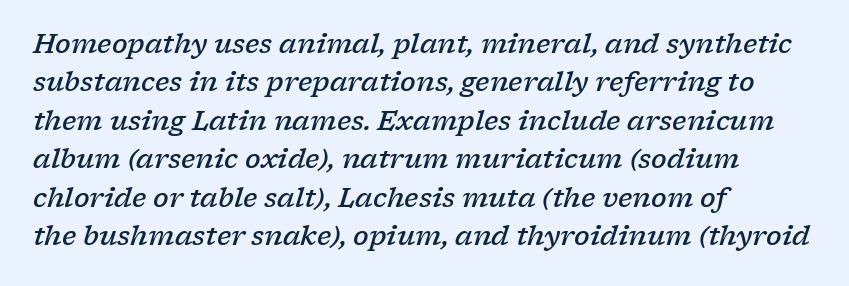
The foot of each line stays bare and open. Emphasis by weight is partial: semibold. Emphasis-style slanted type is in use. The paragraph shown leans on its left margin. Honestly, the row spacing looks completely unremarkable.
